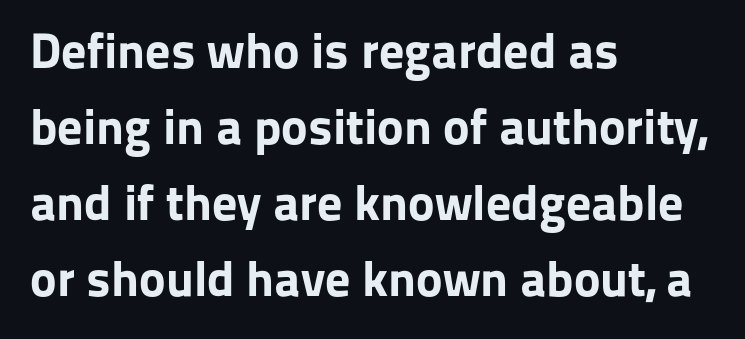
Q: Is the text bold? A: Yes.
Q: Is the text italic (slanted)? A: No, it is upright.
Q: Is the typeface a serif or a sans-serif typeface? A: Sans-serif.
Q: Is the text underlined? A: No.
Q: How is the paragraph aligned? A: Left-aligned.
Q: Is the spacing between letters normal or unusually wide? A: Normal.
Q: Is the spacing between lines tight, normal or loose? A: Normal.
Q: Width (condensed, normal, or wide)? A: Normal.
Q: Stroke contrast? A: Low.
Q: x-height? A: Medium.
Q: Monospaced? A: No.
